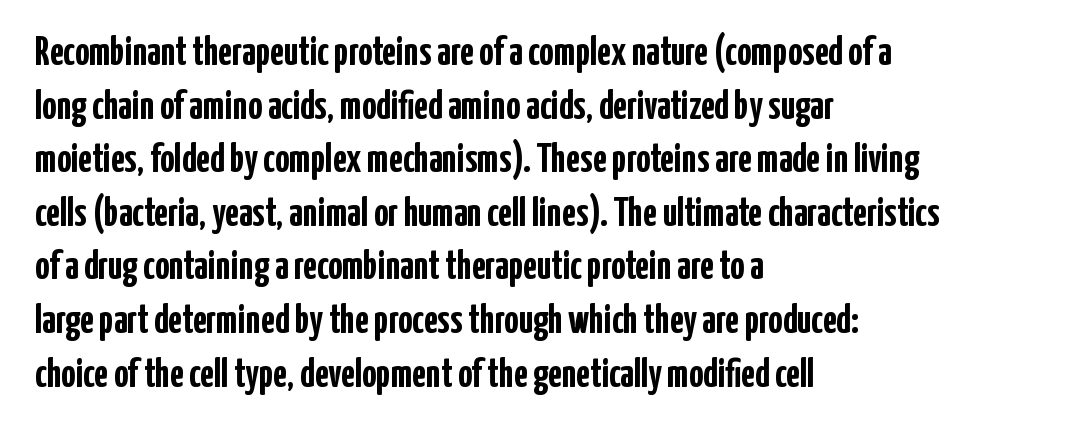
The image shows 40 px semibold, condensed sans-serif type, upright; set left-aligned, normal line spacing (1.34x), normal letter spacing, not underlined; low stroke contrast and a medium x-height.
